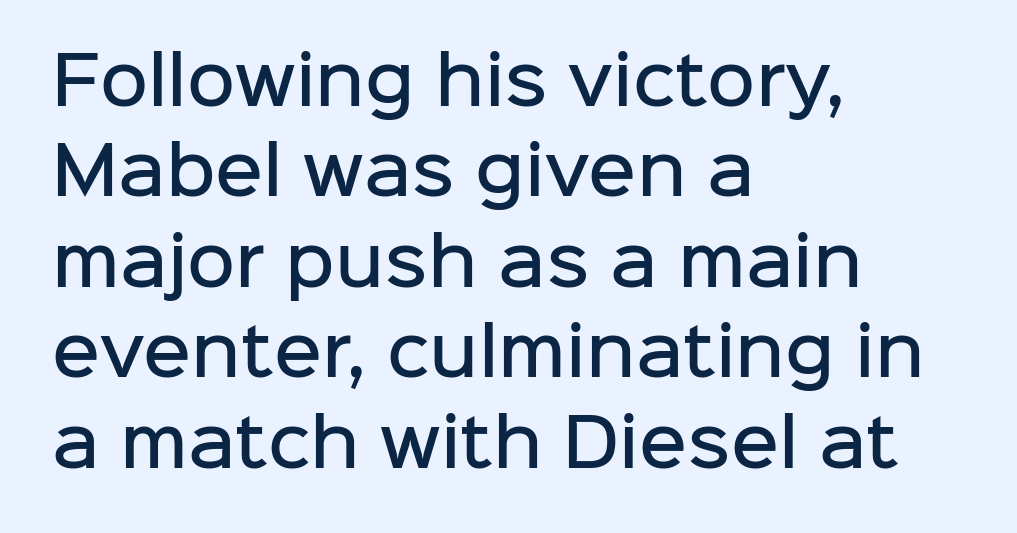
{"serif": "no", "italic": "no", "bold": "semi", "weight": "semibold", "width": "normal", "stroke_contrast": "low", "x_height": "medium", "monospaced": "no", "underline": "no", "align": "left", "line_spacing": "normal", "line_spacing_ratio": 1.37, "letter_spacing": "normal", "letter_spacing_em": 0.0, "glyph_px": 66}
